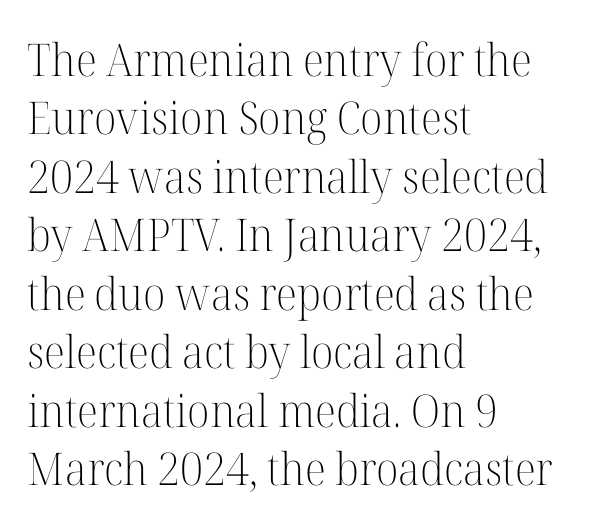
{"serif": "yes", "italic": "no", "bold": "no", "weight": "light", "width": "normal", "stroke_contrast": "high", "x_height": "medium", "monospaced": "no", "underline": "no", "align": "left", "line_spacing": "normal", "line_spacing_ratio": 1.3, "letter_spacing": "normal", "letter_spacing_em": 0.0, "glyph_px": 45}
